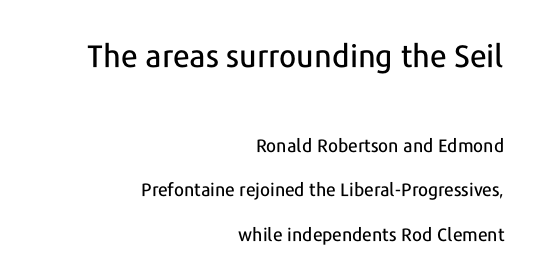
The block sitting higher on the canvas is the one with enlarged characters. Each letter keeps its own natural width here, so spacing adapts to shape. Students, note that the glyphs here touch the page at normal intervals. Italic: no, the glyphs are upright roman. These lines are set flush right with a ragged left edge.
